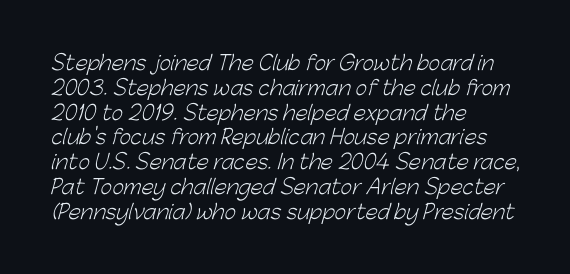
The setting favours the left margin, as ordinary paragraphs usually do. The zone under the glyphs is completely vacant. Weight: not bold — regular or lighter. Glyph-to-glyph distance matches everyday printed text.
